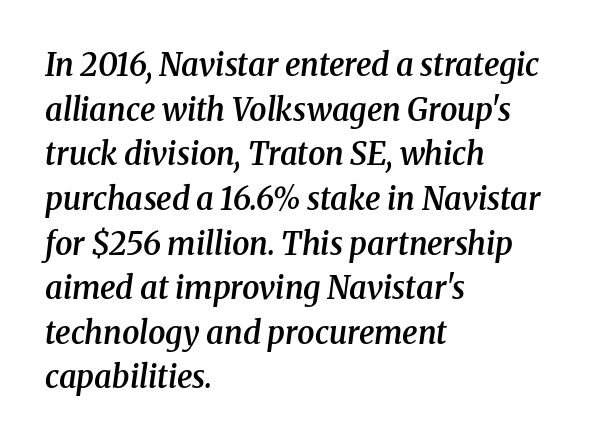
Q: Is the text bold? A: Semi-bold.
Q: Is the text italic (slanted)? A: Yes, it leans right by about 8 degrees.
Q: Is the typeface a serif or a sans-serif typeface? A: Serif.
Q: Is the text underlined? A: No.
Q: How is the paragraph aligned? A: Left-aligned.
Q: Is the spacing between letters normal or unusually wide? A: Normal.
Q: Is the spacing between lines tight, normal or loose? A: Normal.
Q: Width (condensed, normal, or wide)? A: Normal.
Q: Stroke contrast? A: Medium.
Q: x-height? A: Medium.
Q: Monospaced? A: No.
